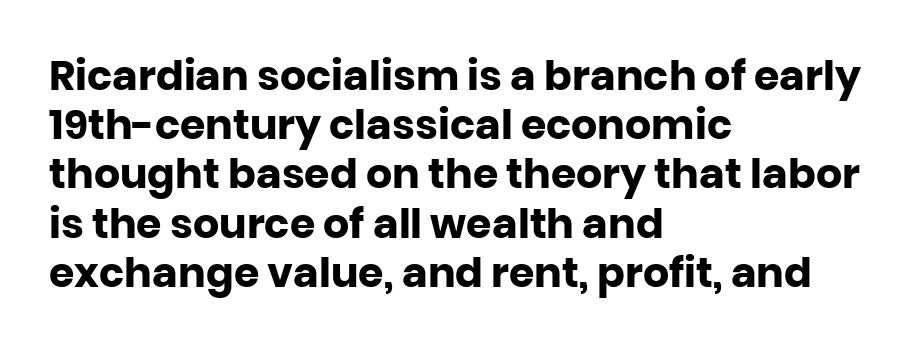
{"serif": "no", "italic": "no", "bold": "yes", "weight": "heavy", "width": "normal", "stroke_contrast": "low", "x_height": "large", "monospaced": "no", "underline": "no", "align": "left", "line_spacing_ratio": 1.2, "letter_spacing": "normal", "letter_spacing_em": 0.0, "glyph_px": 41}
